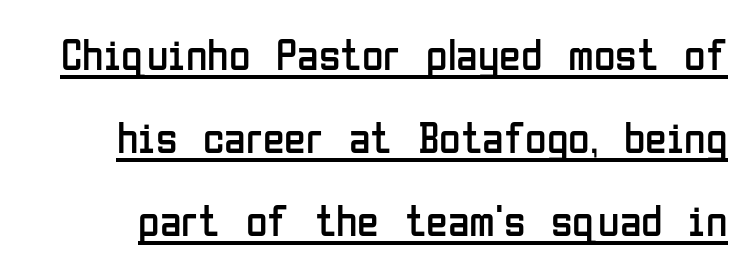
The image shows 44 px regular-weight, condensed sans-serif type, upright; set line spacing 1.89x, normal letter spacing, underlined; low stroke contrast and a medium x-height.
